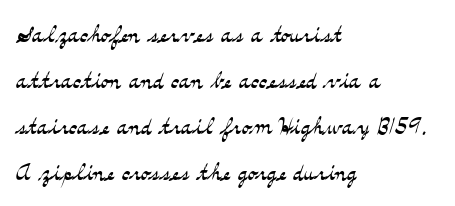
A typesetter would call this zero additional tracking. All the whitespace from short lines collects on the right. Varying glyph widths throughout — classic text-font behaviour. Letters have the restrained weight of plain body copy at most. Rule under the text: the space is simply empty.
